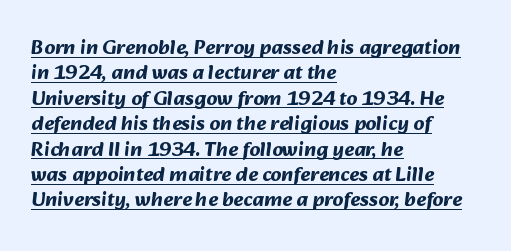
The image shows 21 px bold type; set left-aligned, line spacing 1.21x, normal letter spacing, underlined.
